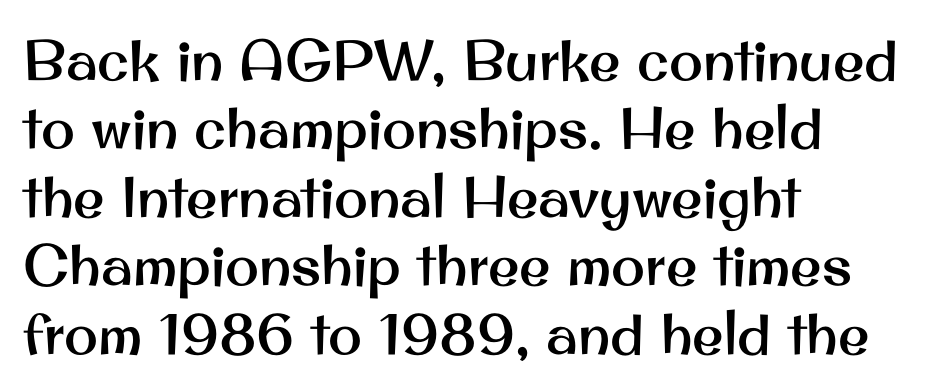
Q: Is the text italic (slanted)? A: No, it is upright.
Q: Is the typeface a serif or a sans-serif typeface? A: Sans-serif.
Q: Is the text underlined? A: No.
Q: How is the paragraph aligned? A: Left-aligned.
Q: Is the spacing between letters normal or unusually wide? A: Normal.
Q: Width (condensed, normal, or wide)? A: Normal.
Q: Stroke contrast? A: Medium.
Q: x-height? A: Small.
Q: Monospaced? A: No.
